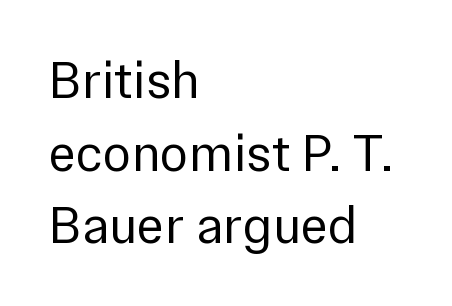
The image shows 53 px regular-weight sans-serif type, upright; set left-aligned, normal line spacing (1.37x), normal letter spacing, not underlined; a medium x-height.
